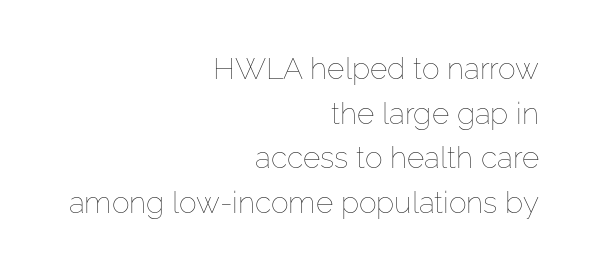
{"italic": "no", "bold": "no", "weight": "thin", "width": "normal", "stroke_contrast": "low", "x_height": "medium", "monospaced": "no", "underline": "no", "align": "right", "line_spacing": "normal", "line_spacing_ratio": 1.49, "letter_spacing": "normal", "letter_spacing_em": 0.0, "glyph_px": 30}
